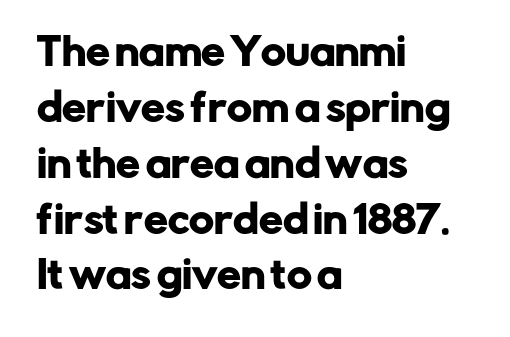
Default kerning and tracking; the words read as compact shapes. The characters display no serif detailing; their extremities are plain. If you drew a line through each stem, it would be perfectly vertical. Clear beneath every line of the passage. Is there much room between lines? A standard amount, neither cramped nor airy. Short and long lines alike share a common starting point at left.
